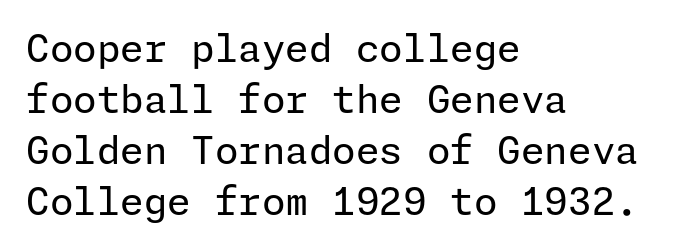
The image shows 38 px regular-weight sans-serif type, upright; set left-aligned, normal line spacing (1.34x), normal letter spacing, not underlined; low stroke contrast and a medium x-height.
